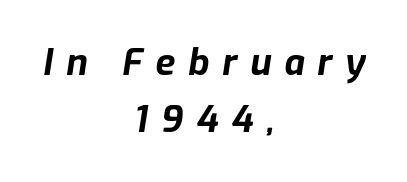
The image shows 36 px bold type, italic (leaning right); set centered, normal line spacing (1.57x), unusually wide letter spacing (+0.36 em), not underlined; low stroke contrast and a medium x-height.
